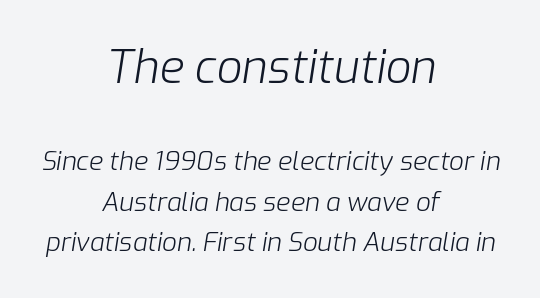
You could call the tracking neutral — neither tight nor loose. Anything drawn beneath the words? Only blank space. Rendered with sloped, italic letterforms. Honestly, the row spacing looks completely unremarkable. Is the stroke heavy? The answer is a plain regular-or-lighter.
